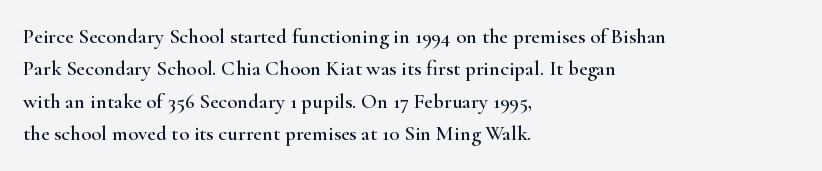
{"italic": "no", "underline": "no", "align": "left", "line_spacing": "normal", "line_spacing_ratio": 1.54, "letter_spacing": "normal", "letter_spacing_em": 0.0, "glyph_px": 21}
